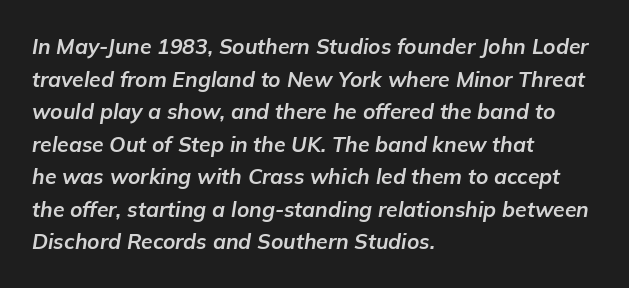
Q: Is the text bold? A: Yes.
Q: Is the text italic (slanted)? A: Yes, it leans right by about 9 degrees.
Q: Is the text underlined? A: No.
Q: How is the paragraph aligned? A: Left-aligned.
Q: Is the spacing between letters normal or unusually wide? A: Normal.
Q: Is the spacing between lines tight, normal or loose? A: Normal.
